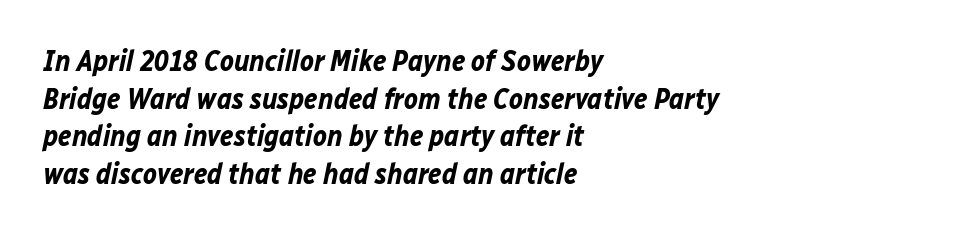
The image shows 29 px bold type, italic (leaning right); set left-aligned, normal line spacing (1.3x), normal letter spacing, not underlined; low stroke contrast and a medium x-height.
